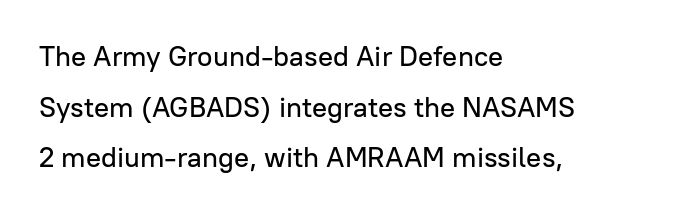
The zone under the glyphs is completely vacant. Short and long lines alike share a common starting point at left. Varying glyph widths throughout — classic text-font behaviour. Every character sits straight up, as roman type does.
